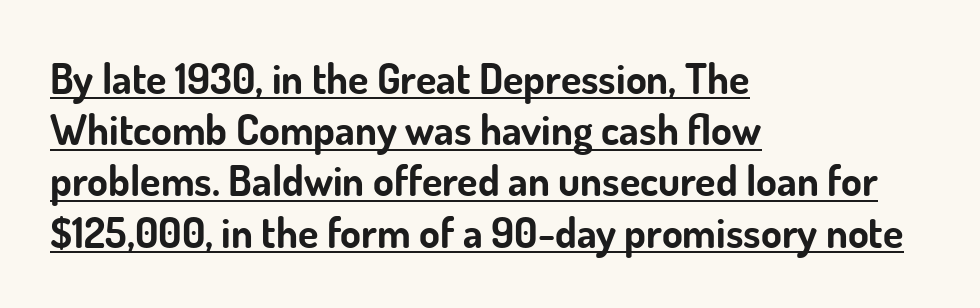
Q: Is the text bold? A: Yes.
Q: Is the text italic (slanted)? A: No, it is upright.
Q: Is the typeface a serif or a sans-serif typeface? A: Sans-serif.
Q: Is the text underlined? A: Yes.
Q: How is the paragraph aligned? A: Left-aligned.
Q: Is the spacing between letters normal or unusually wide? A: Normal.
Q: Width (condensed, normal, or wide)? A: Normal.
Q: Stroke contrast? A: Low.
Q: x-height? A: Small.
Q: Monospaced? A: No.
